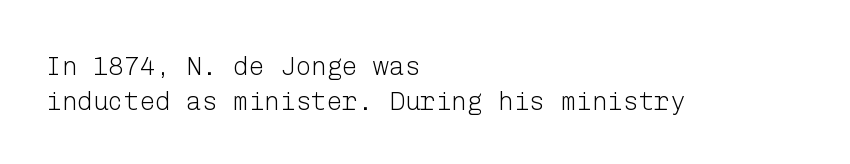
Vertically, the passage feels balanced, rows spaced as you'd expect. No italicization has been applied; the sample stays upright. A bare baseline throughout the passage. Think standard paragraph weight, or any step lighter than that.
